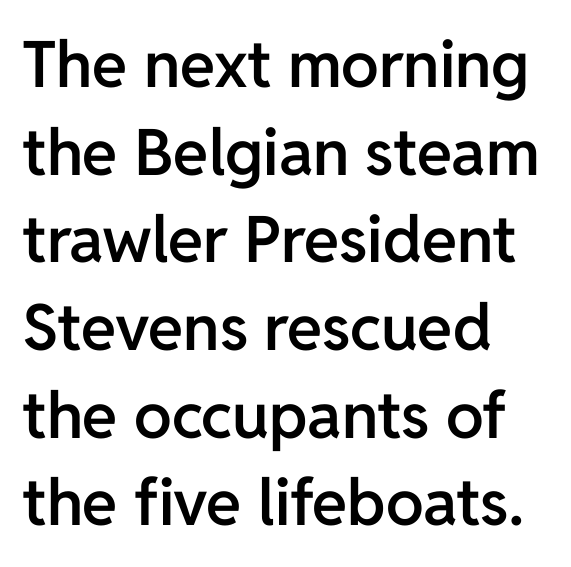
The image shows 64 px semibold sans-serif type, upright; set left-aligned, normal line spacing (1.37x), normal letter spacing, not underlined; low stroke contrast and a medium x-height.
